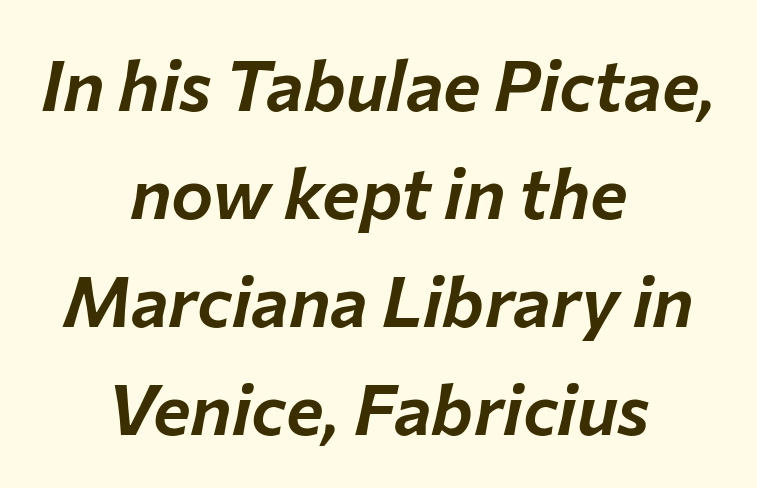
Q: Is the text italic (slanted)? A: Yes, it leans right by about 12 degrees.
Q: Is the text underlined? A: No.
Q: How is the paragraph aligned? A: Centered.
Q: Is the spacing between letters normal or unusually wide? A: Normal.
Q: Is the spacing between lines tight, normal or loose? A: Normal.
Q: Width (condensed, normal, or wide)? A: Normal.
Q: Stroke contrast? A: Low.
Q: x-height? A: Medium.
Q: Monospaced? A: No.
